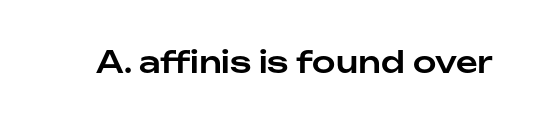
{"serif": "no", "italic": "no", "width": "normal", "stroke_contrast": "low", "x_height": "medium", "monospaced": "no", "underline": "no", "letter_spacing": "normal", "letter_spacing_em": 0.0, "glyph_px": 30}
